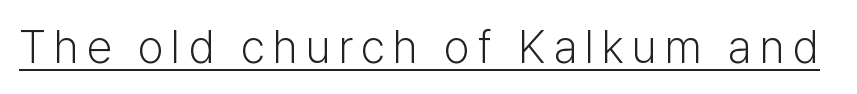
Here the designer chose a conventional face with non-uniform glyph widths. A baseline rule has been typeset under these characters. Unbolded letterforms with no extra heft. Serif or sans? Sans — the stroke terminals are bare.
